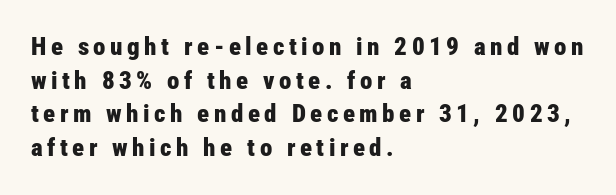
Q: Is the text bold? A: Yes.
Q: Is the text italic (slanted)? A: No, it is upright.
Q: Is the text underlined? A: No.
Q: How is the paragraph aligned? A: Left-aligned.
Q: Is the spacing between lines tight, normal or loose? A: Normal.
